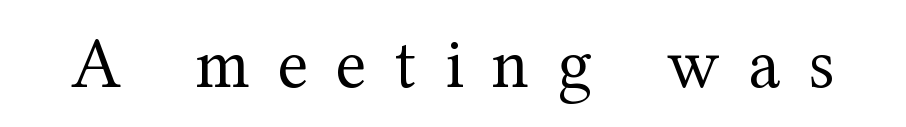
The letterforms stand isolated, each surrounded by extra space. The letters advance in unequal steps, a hallmark of proportional type. Examine the stroke ends and you'll spot serifs. The characters are drawn with everyday or finer stroke widths. Unlike italic type, these characters show no tilt at all. Unmarked baselines from the first word to the last.
